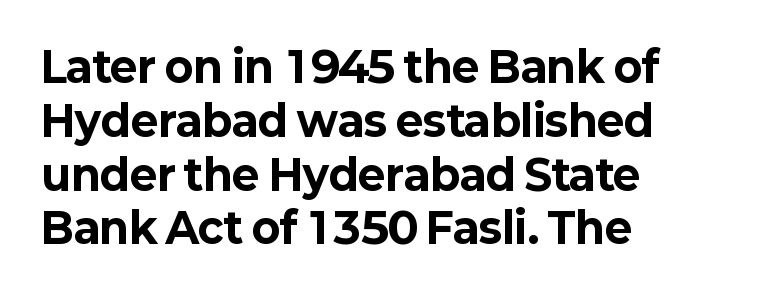
Here the glyphs are tracked normally, forming tight word shapes. The face used here is a sans, in the tradition of grotesques and geometrics. Proportional: the letters do not fall into vertical columns. This rendering uses left alignment, leaving the right contour irregular.
